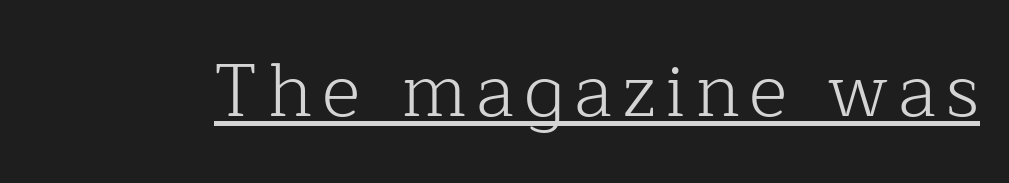
{"serif": "yes", "italic": "no", "bold": "no", "weight": "light", "width": "normal", "stroke_contrast": "low", "x_height": "medium", "monospaced": "no", "underline": "yes", "glyph_px": 74}
